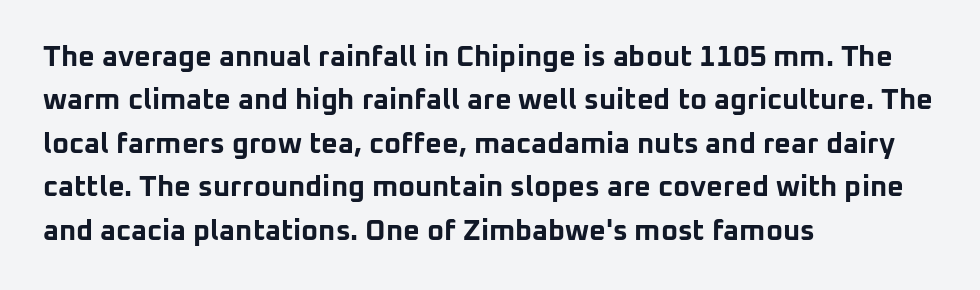
Q: Is the text bold? A: Yes.
Q: Is the text italic (slanted)? A: No, it is upright.
Q: Is the typeface a serif or a sans-serif typeface? A: Sans-serif.
Q: Is the text underlined? A: No.
Q: How is the paragraph aligned? A: Left-aligned.
Q: Is the spacing between letters normal or unusually wide? A: Normal.
Q: Is the spacing between lines tight, normal or loose? A: Normal.
Q: Width (condensed, normal, or wide)? A: Normal.
Q: Stroke contrast? A: Low.
Q: x-height? A: Medium.
Q: Monospaced? A: No.
